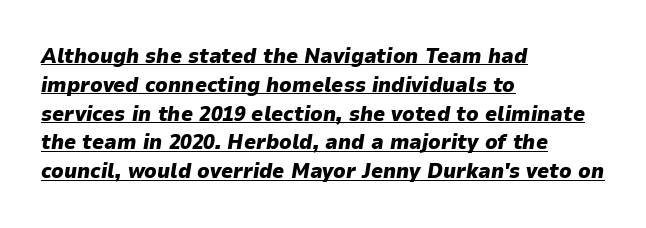
Q: Is the text bold? A: Yes.
Q: Is the text italic (slanted)? A: Yes, it leans right by about 9 degrees.
Q: Is the text underlined? A: Yes.
Q: How is the paragraph aligned? A: Left-aligned.
Q: Is the spacing between letters normal or unusually wide? A: Normal.
Q: Is the spacing between lines tight, normal or loose? A: Normal.
